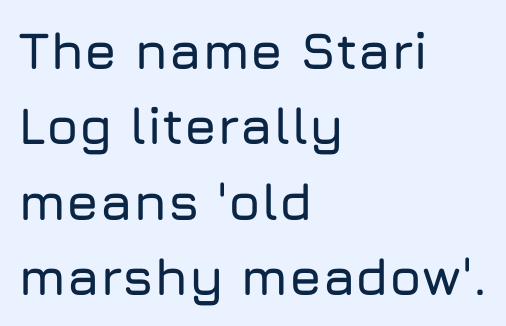
The image shows 52 px sans-serif type, upright; set left-aligned, normal line spacing (1.45x), normal letter spacing, not underlined; low stroke contrast and a medium x-height.
